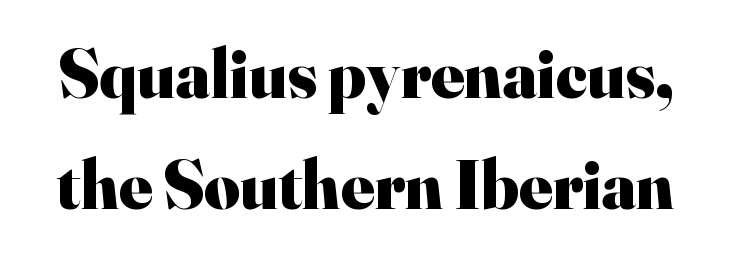
{"serif": "yes", "italic": "no", "bold": "yes", "weight": "heavy", "width": "normal", "stroke_contrast": "high", "x_height": "small", "monospaced": "no", "underline": "no", "line_spacing": "normal", "line_spacing_ratio": 1.61, "letter_spacing": "normal", "letter_spacing_em": 0.0, "glyph_px": 69}
